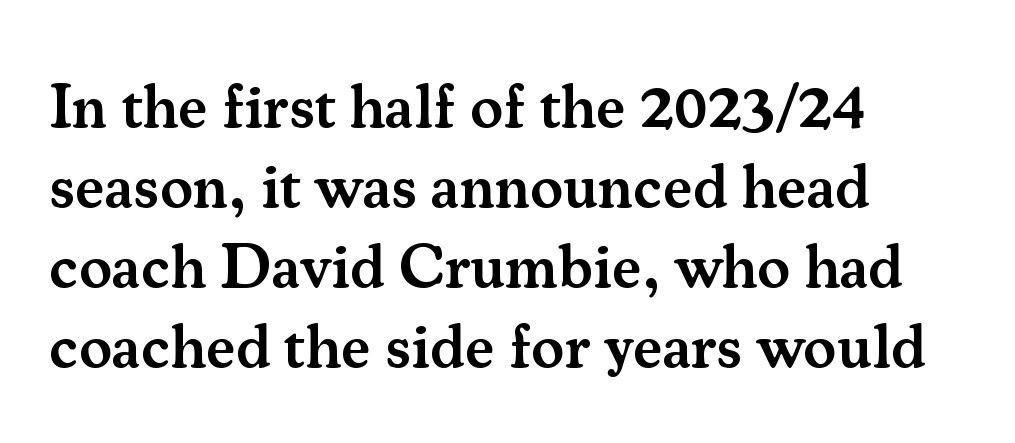
The image shows 62 px semibold serif type, upright; set left-aligned, normal line spacing (1.29x), normal letter spacing, not underlined; medium stroke contrast and a small x-height.
